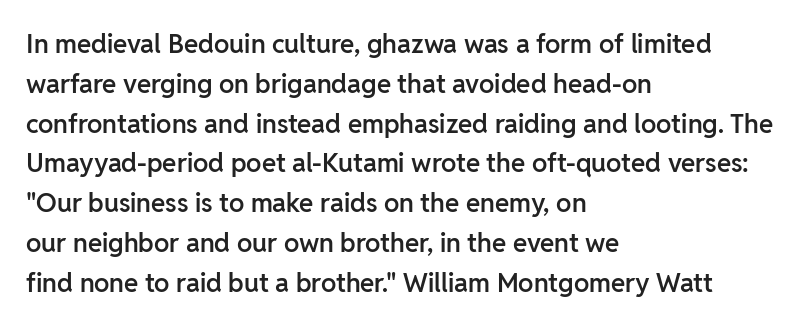
Q: Is the text bold? A: Semi-bold.
Q: Is the text italic (slanted)? A: No, it is upright.
Q: Is the text underlined? A: No.
Q: How is the paragraph aligned? A: Left-aligned.
Q: Is the spacing between letters normal or unusually wide? A: Normal.
Q: Is the spacing between lines tight, normal or loose? A: Normal.
